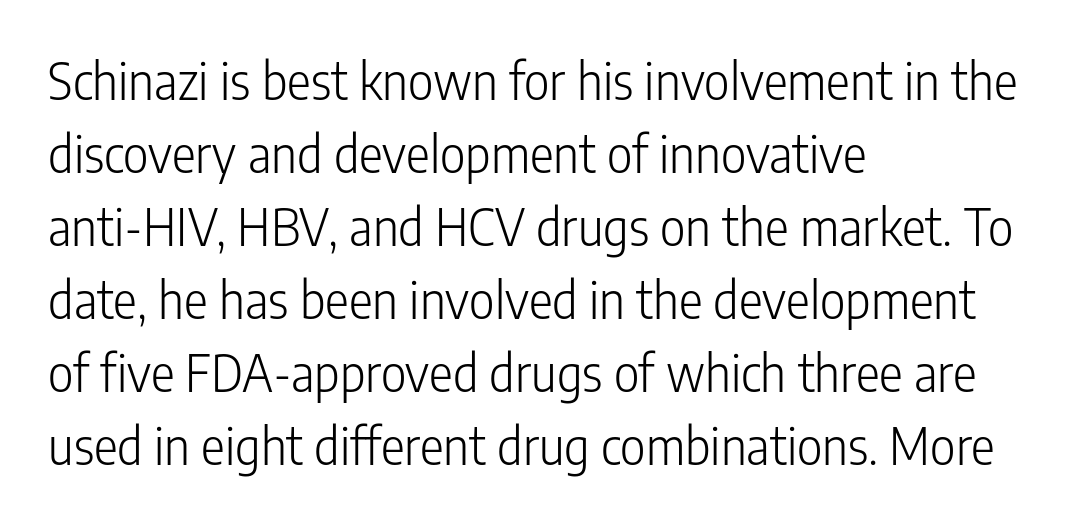
Here the designer chose a conventional face with non-uniform glyph widths. Horizontal bands of white between lines are of average thickness. Unlike a traditional serif, this face leaves its strokes unadorned. Unbolded letterforms with no extra heft.
